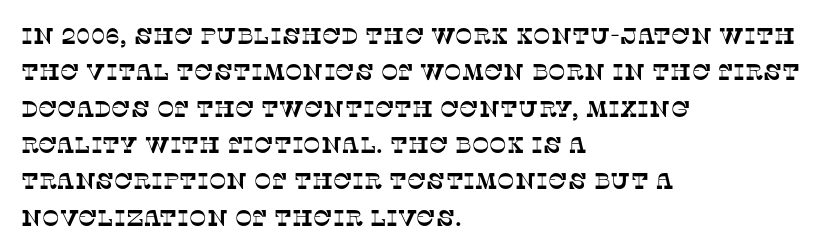
Q: Is the text underlined? A: No.
Q: How is the paragraph aligned? A: Left-aligned.
Q: Is the spacing between letters normal or unusually wide? A: Normal.
Q: Is the spacing between lines tight, normal or loose? A: Normal.
